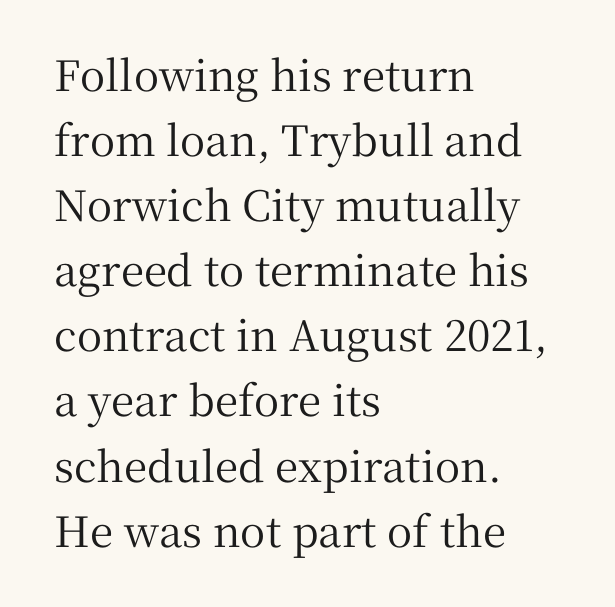
Q: Is the text italic (slanted)? A: No, it is upright.
Q: Is the typeface a serif or a sans-serif typeface? A: Serif.
Q: Is the text underlined? A: No.
Q: How is the paragraph aligned? A: Left-aligned.
Q: Is the spacing between letters normal or unusually wide? A: Normal.
Q: Is the spacing between lines tight, normal or loose? A: Normal.
Q: Width (condensed, normal, or wide)? A: Normal.
Q: Stroke contrast? A: Medium.
Q: x-height? A: Medium.
Q: Monospaced? A: No.
